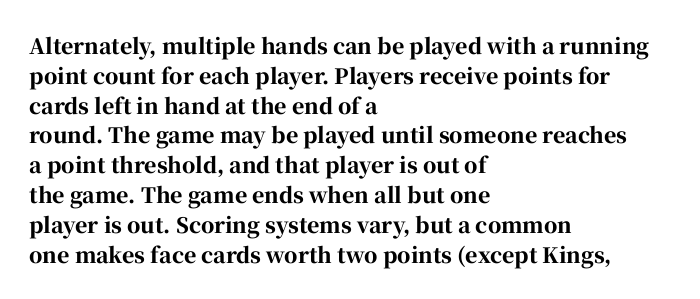
The image shows 21 px bold type, upright; set left-aligned, normal line spacing (1.42x), normal letter spacing, not underlined.
